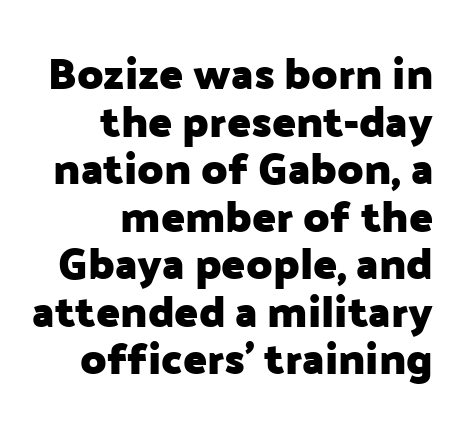
Q: Is the text bold? A: Yes.
Q: Is the text italic (slanted)? A: No, it is upright.
Q: Is the typeface a serif or a sans-serif typeface? A: Sans-serif.
Q: Is the text underlined? A: No.
Q: How is the paragraph aligned? A: Right-aligned.
Q: Is the spacing between letters normal or unusually wide? A: Normal.
Q: Is the spacing between lines tight, normal or loose? A: Tight.
Q: Width (condensed, normal, or wide)? A: Normal.
Q: Stroke contrast? A: Low.
Q: x-height? A: Medium.
Q: Monospaced? A: No.
